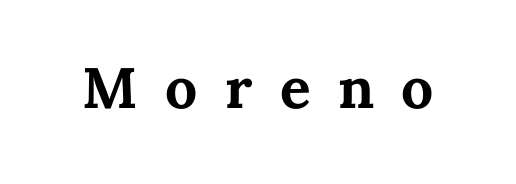
In terms of posture, this sample is upright. Weight check: bold — yes, fully. No word sits above an underline. Note the varied advance widths — an 'i' is clearly narrower than an 'm'. Does extra space separate the letters? Yes, quite a lot of it.
